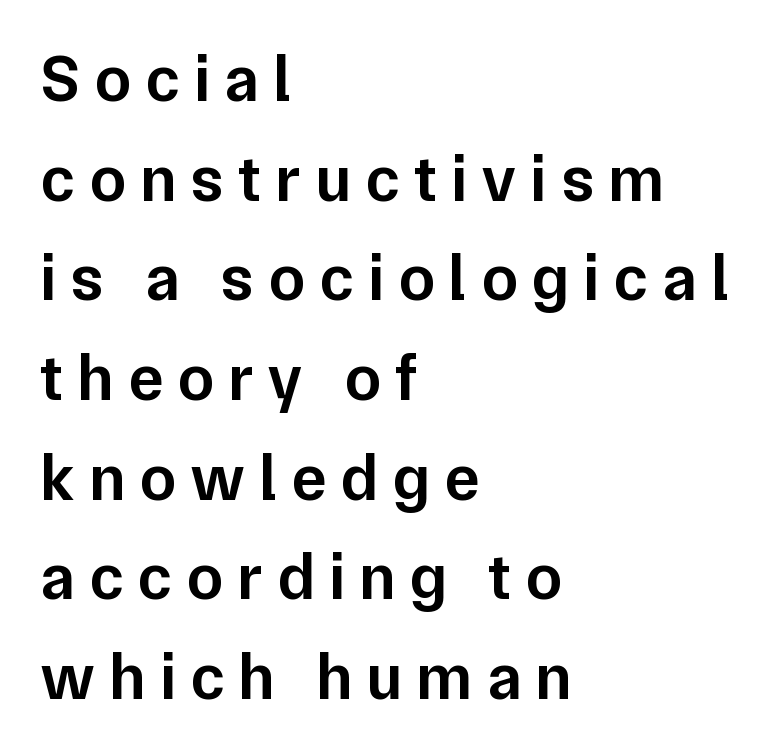
Quick note: interline space is typical. Regarding serifs, this sample does without them. Letter spacing: wide. Weight: semibold (demi). Check the space under the baseline: it is left empty.
